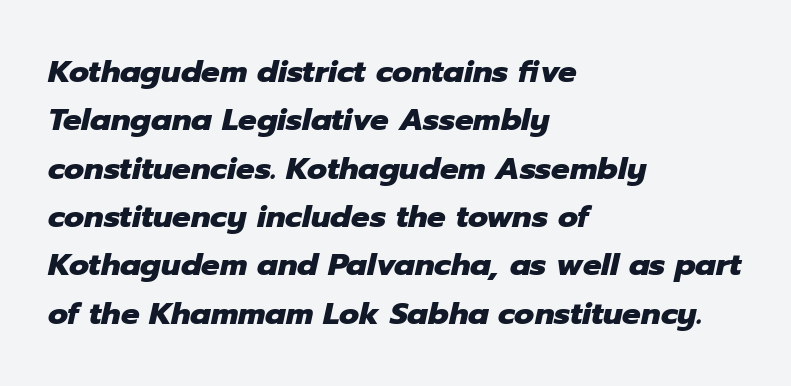
The image shows 31 px heavy type, italic (leaning right); set left-aligned, normal line spacing (1.56x), normal letter spacing, not underlined; low stroke contrast and a medium x-height.
